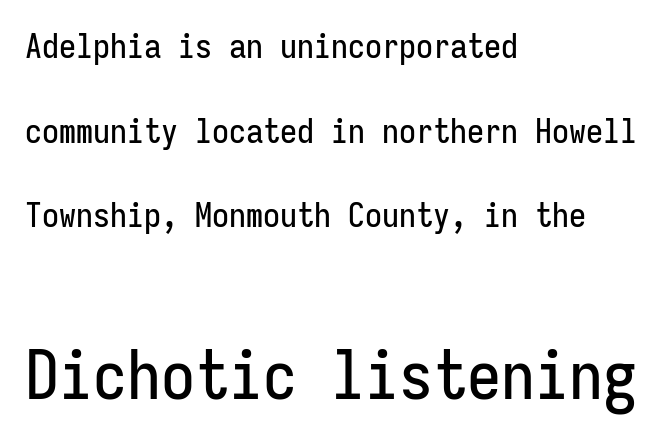
The image shows 68 px condensed sans-serif type, upright, monospaced; set left-aligned, loose line spacing (2.49x), normal letter spacing, not underlined; the second (bottom) block is 2.0x larger; low stroke contrast and a medium x-height.
